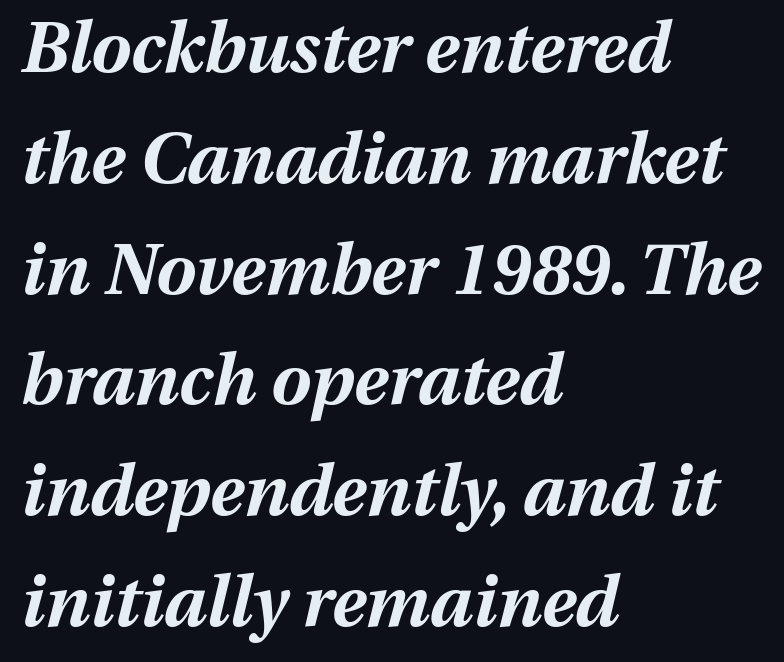
Q: Is the text bold? A: Yes.
Q: Is the text italic (slanted)? A: Yes, it leans right by about 13 degrees.
Q: Is the text underlined? A: No.
Q: How is the paragraph aligned? A: Left-aligned.
Q: Is the spacing between letters normal or unusually wide? A: Normal.
Q: Is the spacing between lines tight, normal or loose? A: Normal.
Q: Width (condensed, normal, or wide)? A: Normal.
Q: Stroke contrast? A: Medium.
Q: x-height? A: Medium.
Q: Monospaced? A: No.
